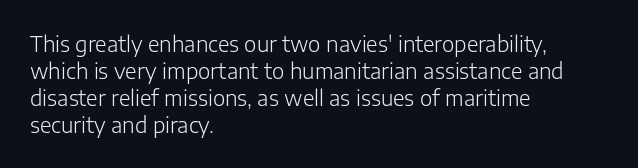
These lines keep a tight, regular rhythm from letter to letter. The rows are spaced the way most documents space them. Nothing heavy about these letters — not bold at all. A roman cut, with each character standing at attention. Check under the words: just untouched page. All the whitespace from short lines collects on the right.
